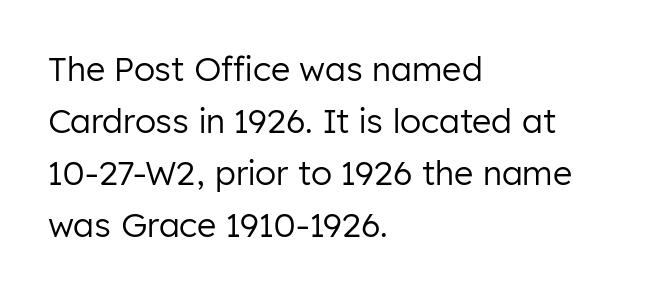
{"serif": "no", "italic": "no", "bold": "no", "weight": "regular", "width": "normal", "stroke_contrast": "low", "x_height": "medium", "monospaced": "no", "underline": "no", "align": "left", "line_spacing": "normal", "line_spacing_ratio": 1.58, "letter_spacing": "normal", "letter_spacing_em": 0.0, "glyph_px": 33}
